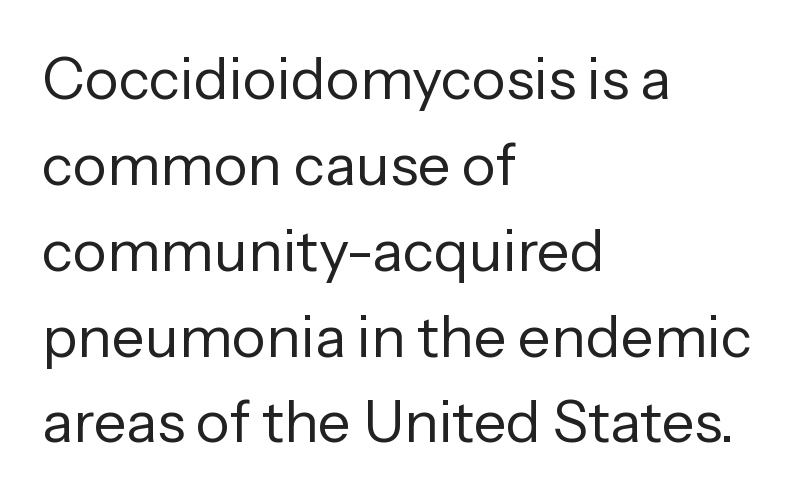
The image shows 58 px regular-weight sans-serif type, upright; set left-aligned, normal line spacing (1.48x), normal letter spacing, not underlined; low stroke contrast and a medium x-height.
